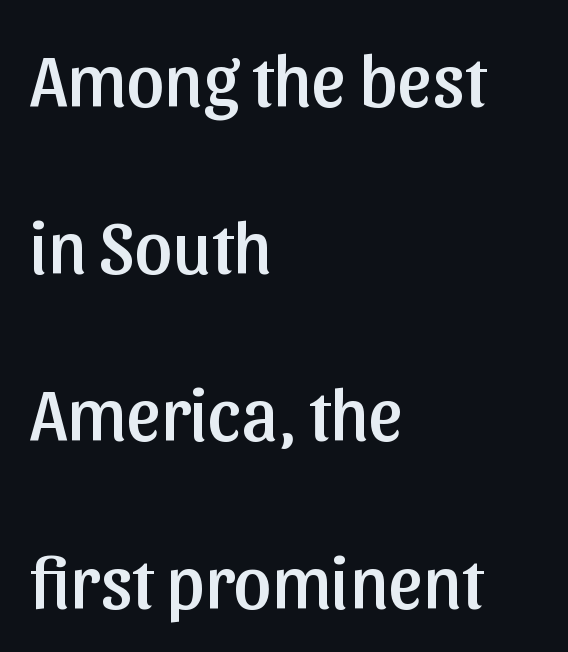
{"serif": "no", "italic": "no", "width": "normal", "stroke_contrast": "low", "x_height": "medium", "monospaced": "no", "underline": "no", "align": "left", "line_spacing": "loose", "line_spacing_ratio": 2.26, "letter_spacing": "normal", "letter_spacing_em": 0.0, "glyph_px": 74}
